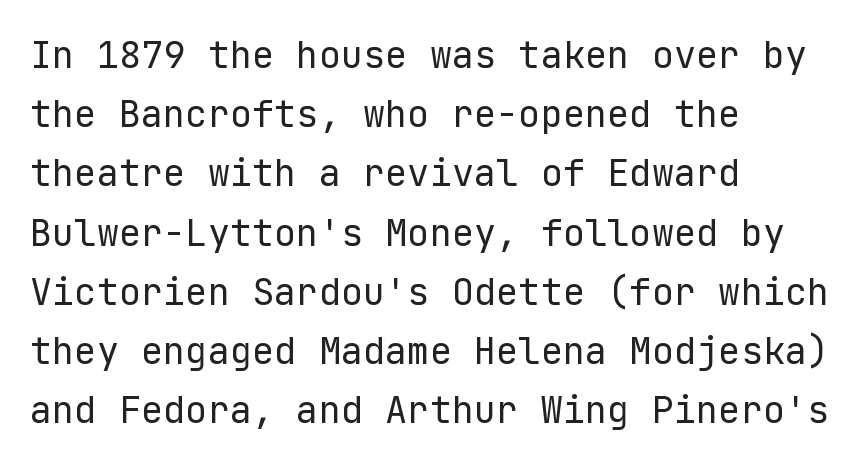
How would I describe the line gaps? Plain and ordinary. In terms of letterspacing, this is plain default setting. Ink coverage per letter is moderate at most. What kind of face is this? One without serifs — a sans. The font's upright variant was chosen for this text. Descenders hang freely into open space.
